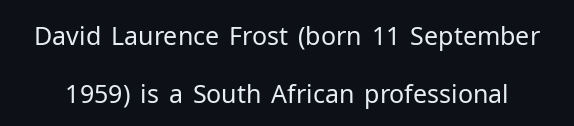
{"italic": "no", "bold": "no", "underline": "no", "line_spacing": "loose", "line_spacing_ratio": 2.33, "letter_spacing": "normal", "letter_spacing_em": 0.0, "glyph_px": 25}
